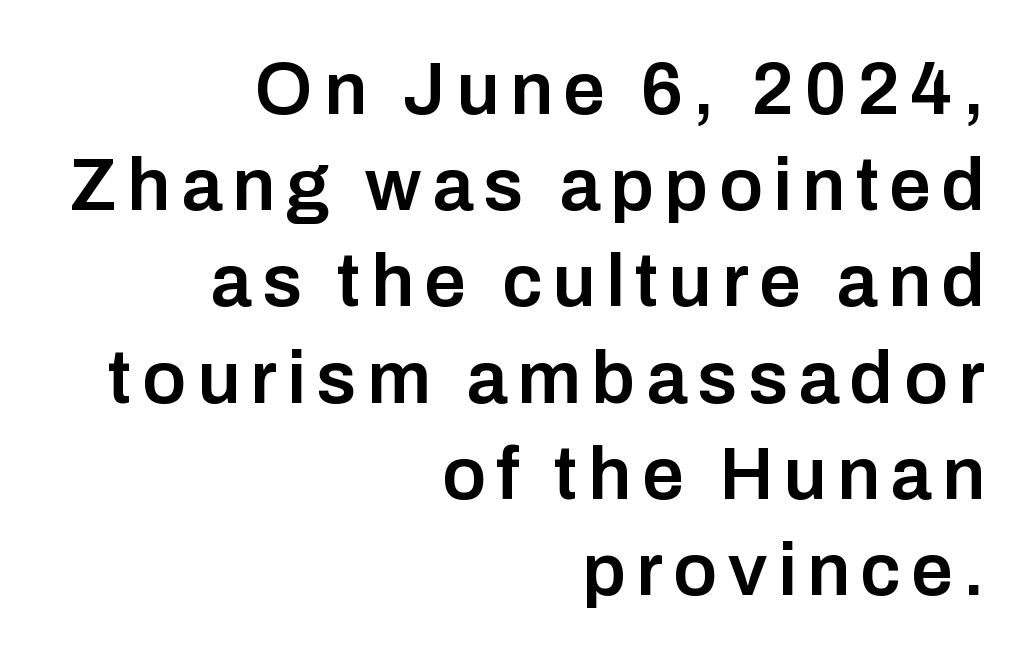
The image shows 74 px semibold sans-serif type, upright; set right-aligned, normal line spacing (1.3x), not underlined; low stroke contrast and a medium x-height.
